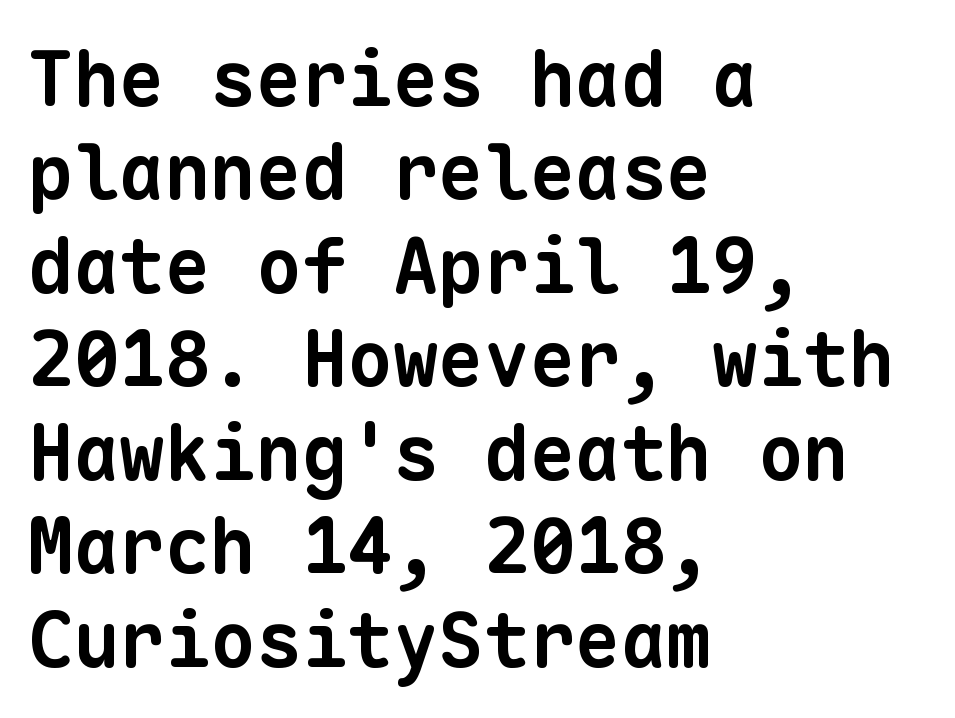
Q: Is the text bold? A: Yes.
Q: Is the typeface a serif or a sans-serif typeface? A: Sans-serif.
Q: Is the text underlined? A: No.
Q: How is the paragraph aligned? A: Left-aligned.
Q: Is the spacing between letters normal or unusually wide? A: Normal.
Q: Width (condensed, normal, or wide)? A: Normal.
Q: Stroke contrast? A: Low.
Q: x-height? A: Medium.
Q: Monospaced? A: Yes.
